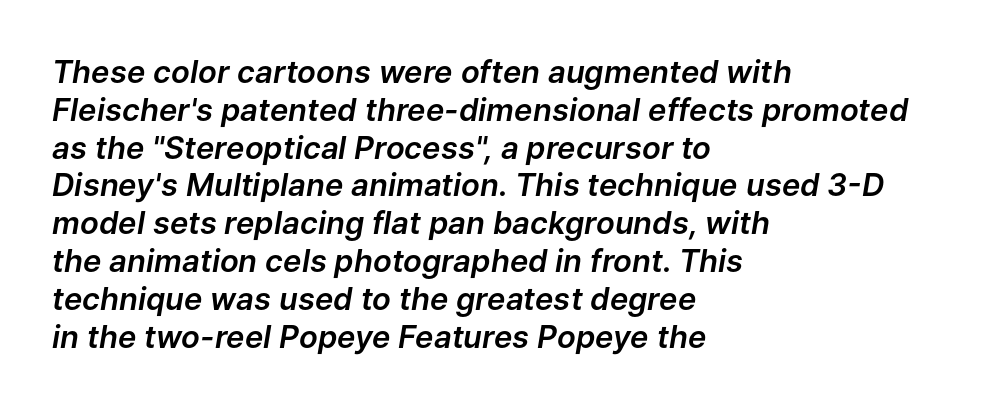
The passage shown is typed in a proportional face where columns would drift. Spacing between characters is what you'd get straight out of the box. Each line starts at the same left margin while the right side varies. Tall strokes in this sample are angled rather than plumb. The baseline area is clear.
